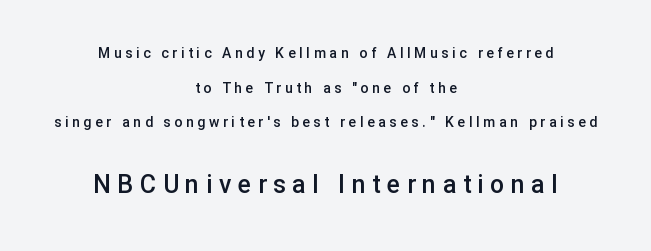
{"italic": "no", "bold": "semi", "underline": "no", "align": "center", "line_spacing": "loose", "line_spacing_ratio": 2.48, "letter_spacing": "wide", "letter_spacing_em": 0.26, "larger_block": "second", "size_ratio": 1.79, "glyph_px": 25}
